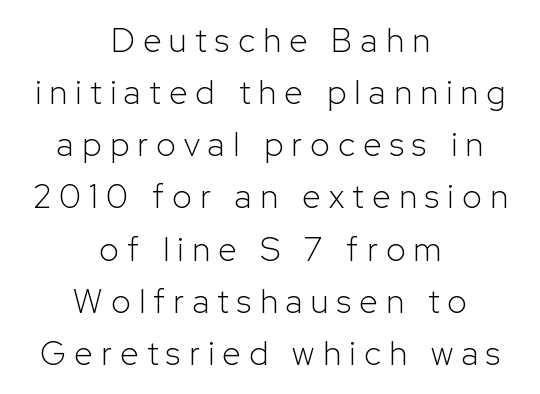
Q: Is the text bold? A: No.
Q: Is the text italic (slanted)? A: No, it is upright.
Q: Is the typeface a serif or a sans-serif typeface? A: Sans-serif.
Q: Is the text underlined? A: No.
Q: How is the paragraph aligned? A: Centered.
Q: Is the spacing between letters normal or unusually wide? A: Unusually wide.
Q: Is the spacing between lines tight, normal or loose? A: Normal.
Q: Width (condensed, normal, or wide)? A: Normal.
Q: Stroke contrast? A: Low.
Q: x-height? A: Medium.
Q: Monospaced? A: No.
